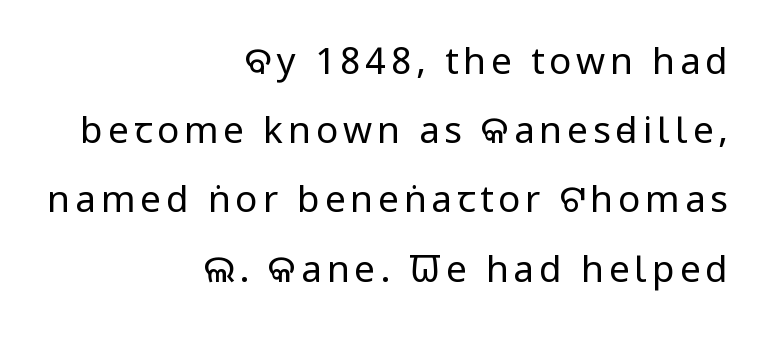
The image shows 37 px regular-weight, condensed sans-serif type, upright; set right-aligned, line spacing 1.87x, not underlined; low stroke contrast and a large x-height.
